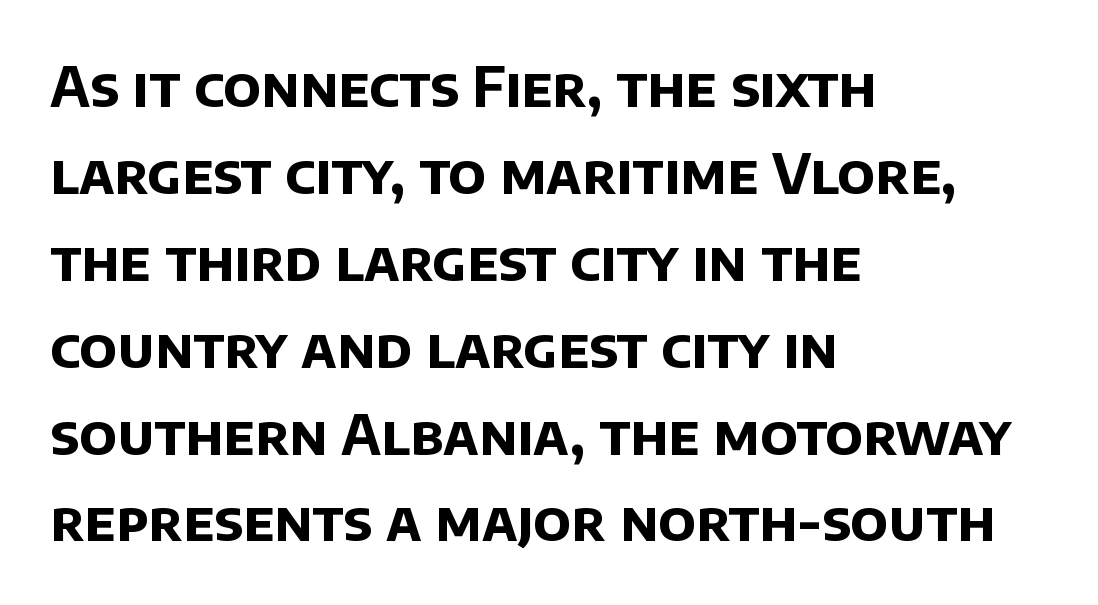
The image shows 55 px bold sans-serif type; set left-aligned, normal line spacing (1.58x), normal letter spacing, not underlined; low stroke contrast and a large x-height.
